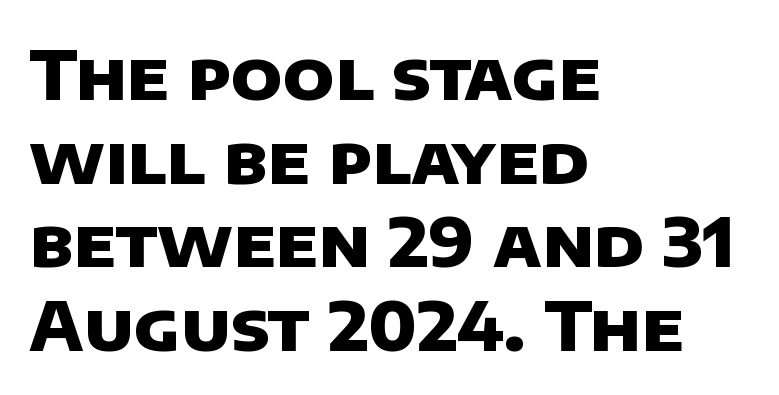
Q: Is the text bold? A: Yes.
Q: Is the typeface a serif or a sans-serif typeface? A: Sans-serif.
Q: Is the text underlined? A: No.
Q: How is the paragraph aligned? A: Left-aligned.
Q: Is the spacing between letters normal or unusually wide? A: Normal.
Q: Width (condensed, normal, or wide)? A: Normal.
Q: Stroke contrast? A: Low.
Q: x-height? A: Large.
Q: Monospaced? A: No.
